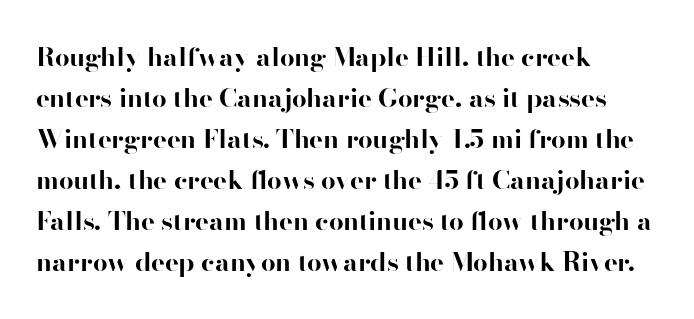
{"italic": "no", "bold": "yes", "underline": "no", "align": "left", "line_spacing": "normal", "line_spacing_ratio": 1.58, "letter_spacing": "normal", "letter_spacing_em": 0.0, "glyph_px": 26}
